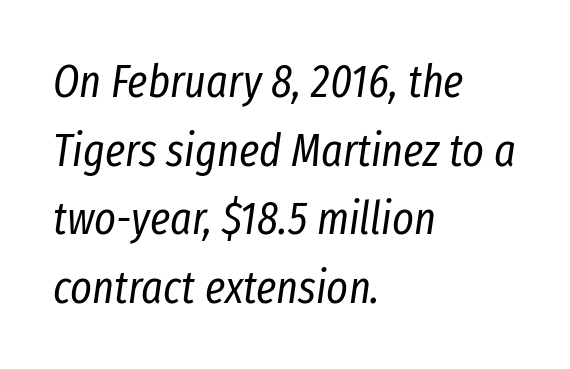
The image shows 46 px regular-weight, condensed type, italic (leaning right); set left-aligned, normal line spacing (1.49x), normal letter spacing, not underlined; low stroke contrast and a medium x-height.
